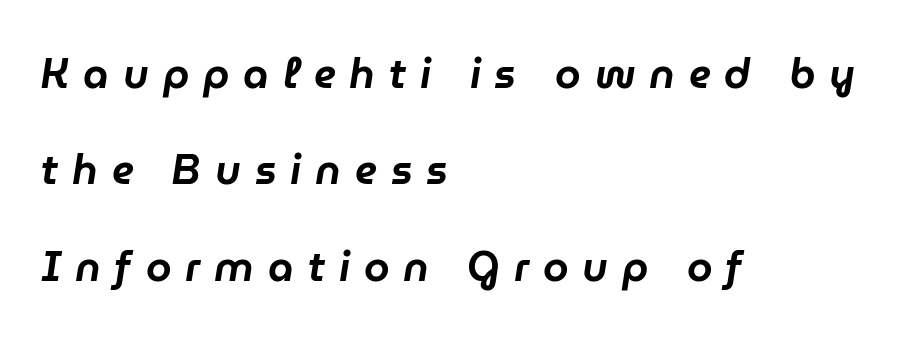
{"italic": "yes", "lean": "right", "slant_degrees": 9, "width": "normal", "stroke_contrast": "low", "x_height": "medium", "monospaced": "no", "underline": "no", "align": "left", "line_spacing": "loose", "line_spacing_ratio": 2.35, "letter_spacing": "wide", "letter_spacing_em": 0.34, "glyph_px": 41}
